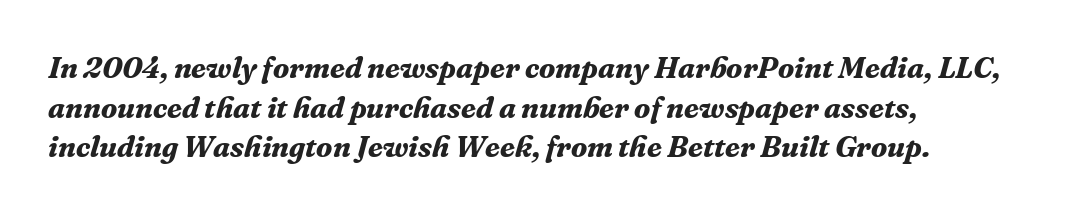
{"serif": "yes", "italic": "yes", "lean": "right", "slant_degrees": 16, "bold": "yes", "weight": "bold", "width": "normal", "stroke_contrast": "medium", "x_height": "medium", "monospaced": "no", "underline": "no", "align": "left", "line_spacing": "normal", "line_spacing_ratio": 1.32, "letter_spacing": "normal", "letter_spacing_em": 0.0, "glyph_px": 30}
